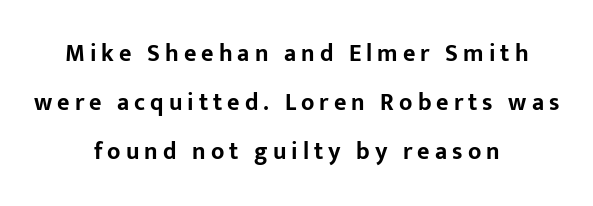
{"italic": "no", "bold": "yes", "underline": "no", "align": "center", "line_spacing": "loose", "line_spacing_ratio": 2.05, "letter_spacing": "wide", "letter_spacing_em": 0.21, "glyph_px": 24}
